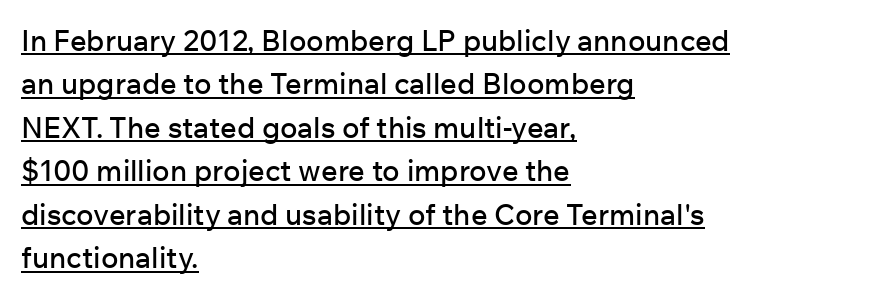
Q: Is the text italic (slanted)? A: No, it is upright.
Q: Is the typeface a serif or a sans-serif typeface? A: Sans-serif.
Q: Is the text underlined? A: Yes.
Q: How is the paragraph aligned? A: Left-aligned.
Q: Is the spacing between letters normal or unusually wide? A: Normal.
Q: Is the spacing between lines tight, normal or loose? A: Normal.
Q: Width (condensed, normal, or wide)? A: Normal.
Q: Stroke contrast? A: Low.
Q: x-height? A: Medium.
Q: Monospaced? A: No.
